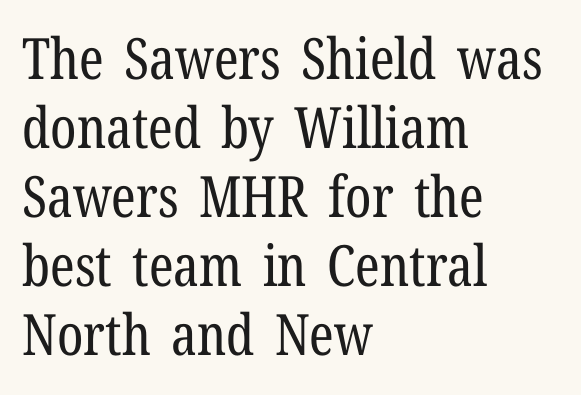
The image shows 57 px regular-weight, condensed serif type, upright; set left-aligned, line spacing 1.21x, normal letter spacing, not underlined; low stroke contrast and a medium x-height.
